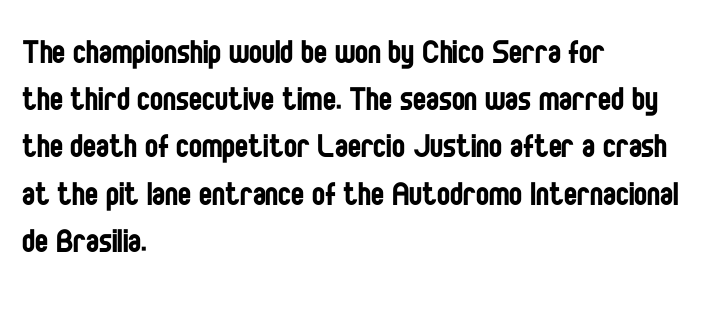
Q: Is the text bold? A: No.
Q: Is the text italic (slanted)? A: No, it is upright.
Q: Is the typeface a serif or a sans-serif typeface? A: Sans-serif.
Q: Is the text underlined? A: No.
Q: How is the paragraph aligned? A: Left-aligned.
Q: Is the spacing between letters normal or unusually wide? A: Normal.
Q: Width (condensed, normal, or wide)? A: Condensed.
Q: Stroke contrast? A: Low.
Q: x-height? A: Large.
Q: Monospaced? A: No.
